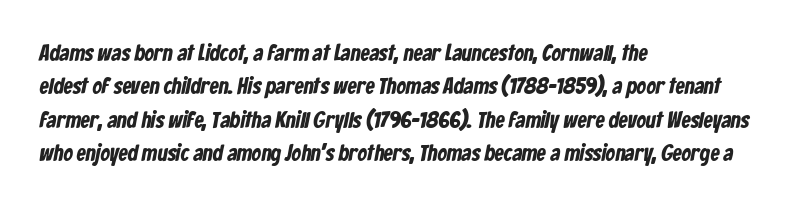
The foot of each line stays bare and open. Leading: standard. Horizontally, the lines are justified to the leading edge only. Tracking value appears to be zero — textbook default spacing.
